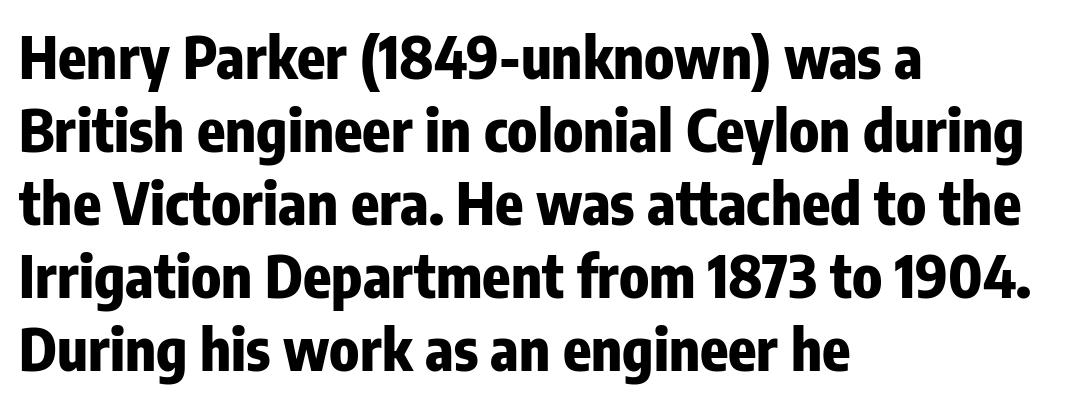
{"serif": "no", "italic": "no", "bold": "yes", "weight": "heavy", "width": "condensed", "stroke_contrast": "low", "x_height": "medium", "monospaced": "no", "underline": "no", "align": "left", "line_spacing": "normal", "line_spacing_ratio": 1.26, "letter_spacing": "normal", "letter_spacing_em": 0.0, "glyph_px": 58}
